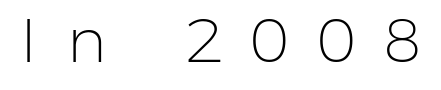
Proportional: the letters do not fall into vertical columns. Stem width sits at or under what a default text font uses. The type family on display is of the sans-serif kind. If you drew a line through each stem, it would be perfectly vertical. The letterforms stand isolated, each surrounded by extra space.
